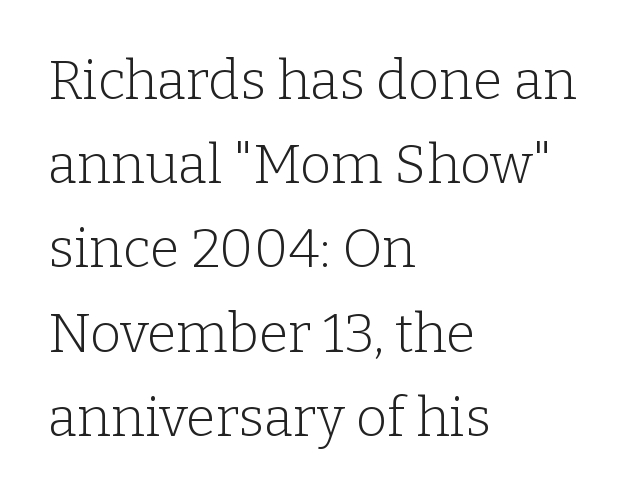
Q: Is the text bold? A: No.
Q: Is the text italic (slanted)? A: No, it is upright.
Q: Is the typeface a serif or a sans-serif typeface? A: Serif.
Q: Is the text underlined? A: No.
Q: How is the paragraph aligned? A: Left-aligned.
Q: Is the spacing between letters normal or unusually wide? A: Normal.
Q: Is the spacing between lines tight, normal or loose? A: Normal.
Q: Width (condensed, normal, or wide)? A: Normal.
Q: Stroke contrast? A: Low.
Q: x-height? A: Medium.
Q: Monospaced? A: No.
